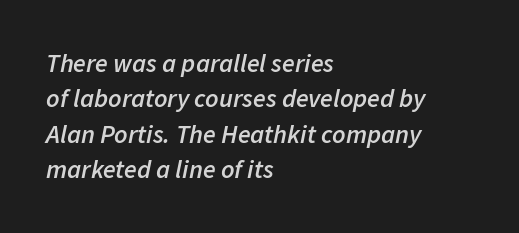
Q: Is the text bold? A: Semi-bold.
Q: Is the text italic (slanted)? A: Yes, it leans right by about 11 degrees.
Q: Is the text underlined? A: No.
Q: How is the paragraph aligned? A: Left-aligned.
Q: Is the spacing between letters normal or unusually wide? A: Normal.
Q: Is the spacing between lines tight, normal or loose? A: Normal.
